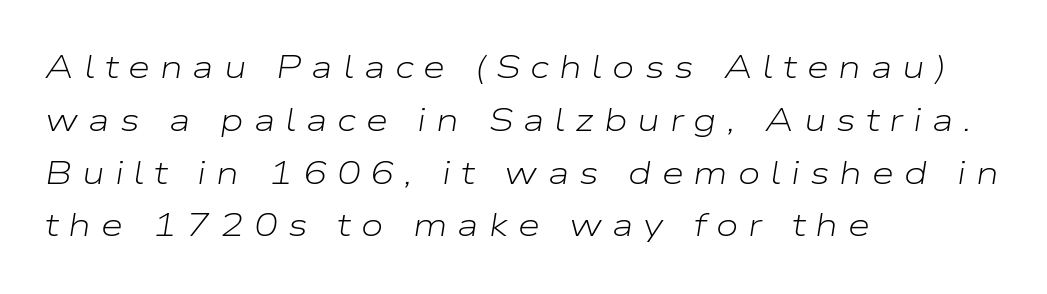
You can tell it's italic because the verticals aren't actually vertical. Weight: not bold — regular or lighter. In CSS terms this would be text-align: left. Letter spacing: wide.
